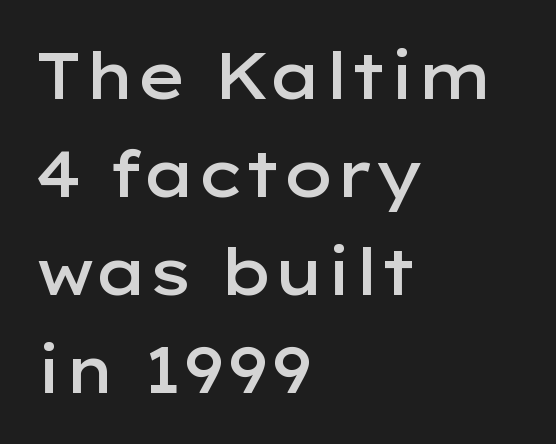
Caption: semibold face, moderately heavy strokes. The lines are quadded left. Nope, no serifs anywhere on these letters. Here the glyphs are tracked normally, forming tight word shapes. It's the straight-up-and-down kind of type.
